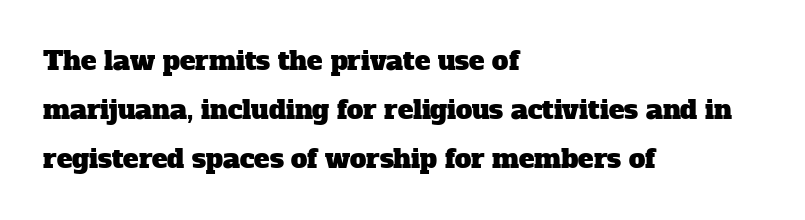
{"underline": "no", "align": "left", "line_spacing_ratio": 1.88, "letter_spacing": "normal", "letter_spacing_em": 0.0, "glyph_px": 26}
